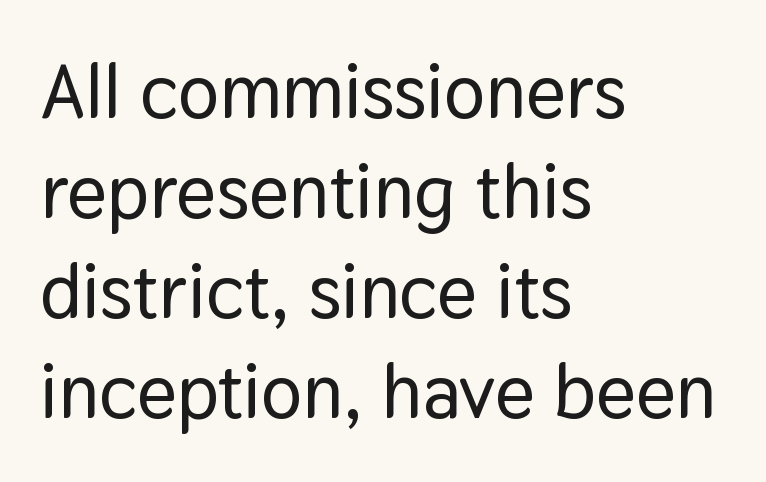
The image shows 77 px sans-serif type, upright; set left-aligned, normal line spacing (1.3x), normal letter spacing, not underlined; low stroke contrast and a medium x-height.
